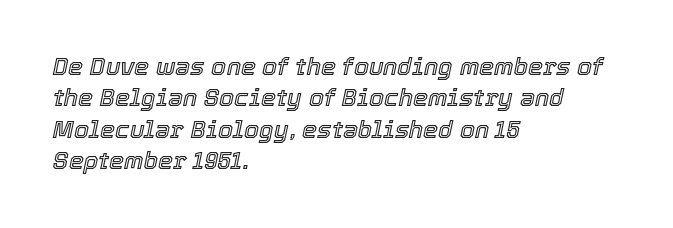
{"italic": "yes", "lean": "right", "slant_degrees": 12, "underline": "no", "align": "left", "line_spacing": "normal", "line_spacing_ratio": 1.31, "letter_spacing": "normal", "letter_spacing_em": 0.0, "glyph_px": 24}
